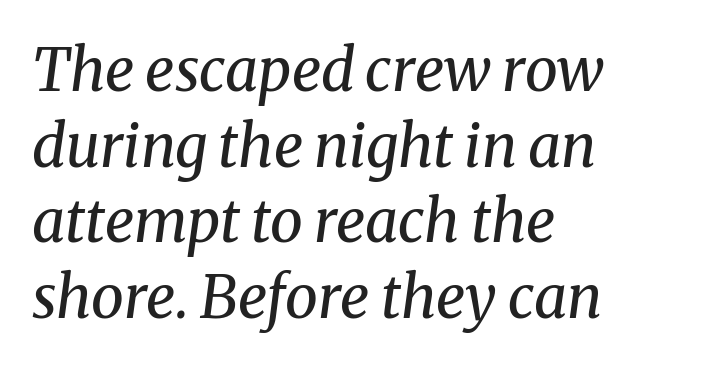
{"serif": "yes", "italic": "yes", "lean": "right", "slant_degrees": 8, "bold": "no", "weight": "regular", "width": "normal", "stroke_contrast": "medium", "x_height": "medium", "monospaced": "no", "underline": "no", "align": "left", "line_spacing": "normal", "line_spacing_ratio": 1.28, "letter_spacing": "normal", "letter_spacing_em": 0.0, "glyph_px": 59}
